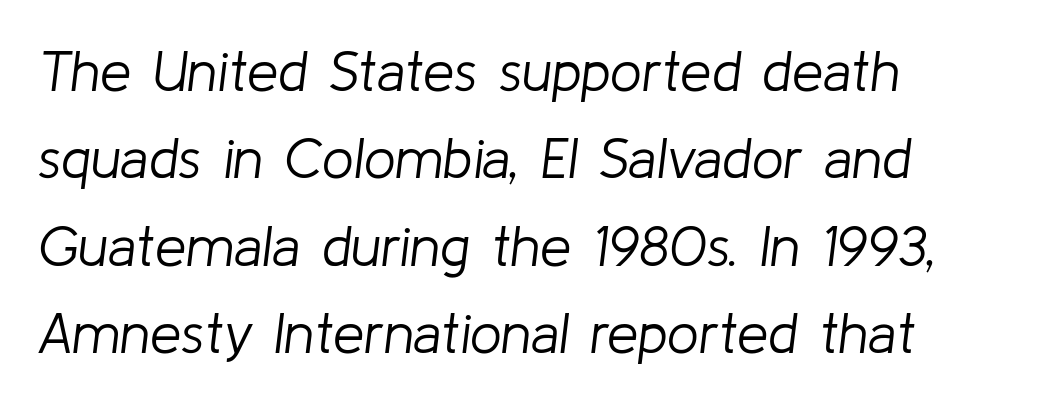
Q: Is the text bold? A: No.
Q: Is the text italic (slanted)? A: Yes, it leans right by about 8 degrees.
Q: Is the text underlined? A: No.
Q: How is the paragraph aligned? A: Left-aligned.
Q: Is the spacing between letters normal or unusually wide? A: Normal.
Q: Is the spacing between lines tight, normal or loose? A: Normal.
Q: Width (condensed, normal, or wide)? A: Normal.
Q: Stroke contrast? A: Low.
Q: x-height? A: Medium.
Q: Monospaced? A: No.
